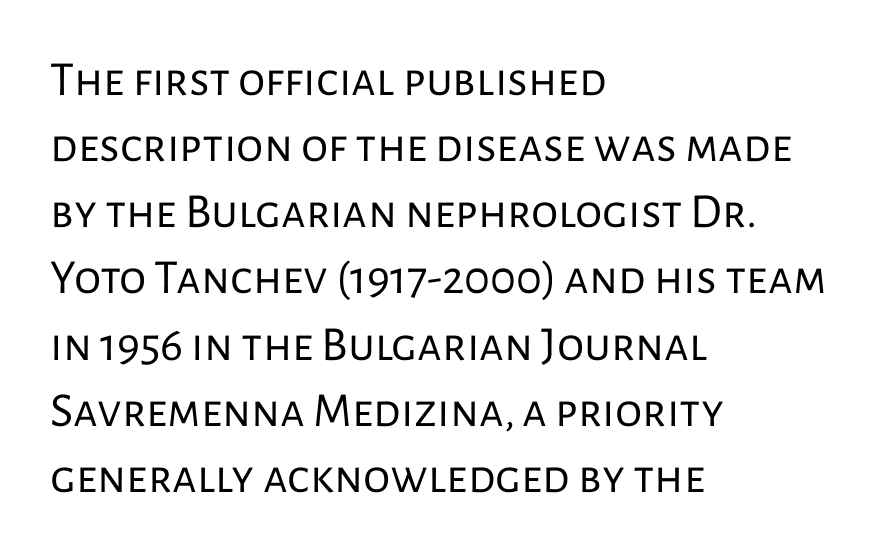
Posture: upright roman. Lines of text with bare space underneath. These lines stack with their left ends in a neat column. Weight: in the light-to-regular range. You could call the tracking neutral — neither tight nor loose. Observe the absence of serifs on each vertical stroke in this sample.
